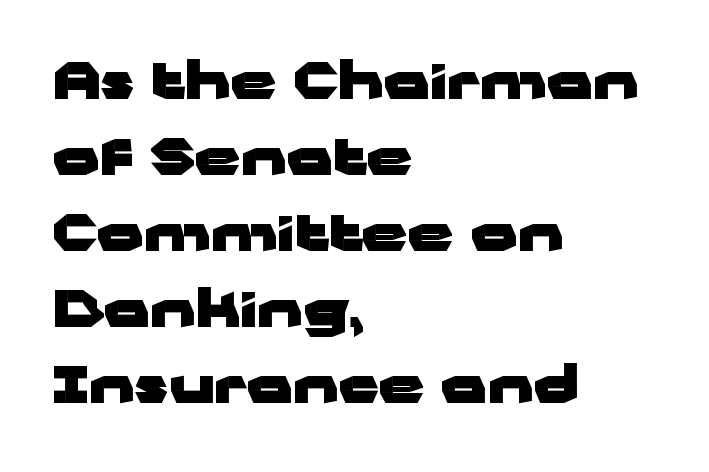
Anything drawn beneath the words? Only blank space. This rendering uses left alignment, leaving the right contour irregular. The passage shown is typed in a proportional face where columns would drift. Standard letterfit; no display-style spreading of the glyphs. A dark, heavy texture on the line: the type is bold. Regarding serifs, this sample does without them.
